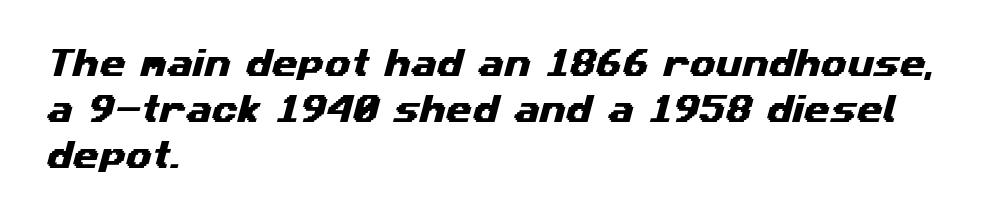
These lines are composed in type without serifs. Check under the words: just untouched page. The letters advance in unequal steps, a hallmark of proportional type. The text block is weighted toward the left margin, trailing off unevenly rightward. One glance says typical: line gaps are just what's usual.
